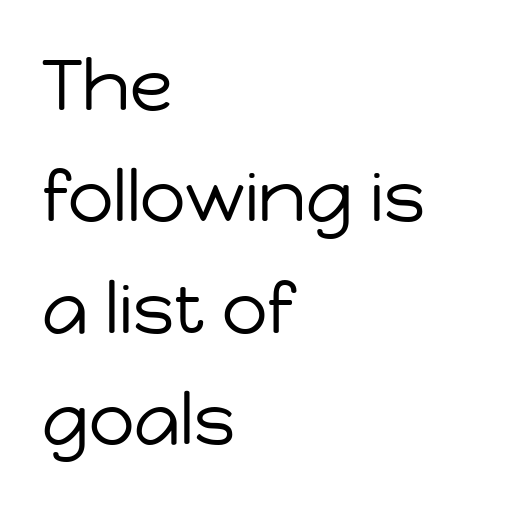
The image shows 71 px regular-weight sans-serif type, upright; set left-aligned, normal line spacing (1.57x), normal letter spacing, not underlined; low stroke contrast and a medium x-height.
